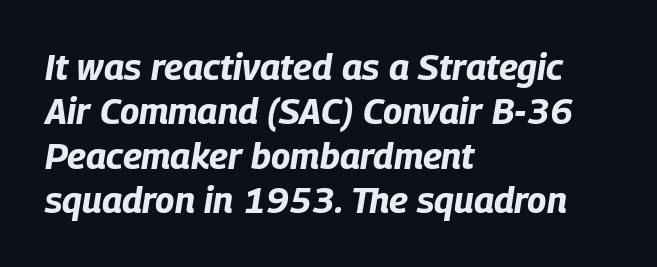
{"italic": "yes", "lean": "right", "slant_degrees": 9, "bold": "yes", "weight": "bold", "width": "condensed", "stroke_contrast": "low", "x_height": "large", "monospaced": "no", "underline": "no", "align": "left", "line_spacing_ratio": 1.23, "letter_spacing": "normal", "letter_spacing_em": 0.0, "glyph_px": 36}
